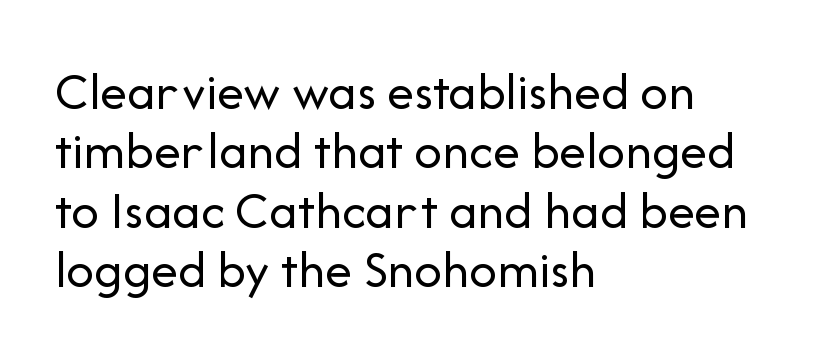
Q: Is the text bold? A: No.
Q: Is the text italic (slanted)? A: No, it is upright.
Q: Is the typeface a serif or a sans-serif typeface? A: Sans-serif.
Q: Is the text underlined? A: No.
Q: How is the paragraph aligned? A: Left-aligned.
Q: Is the spacing between letters normal or unusually wide? A: Normal.
Q: Is the spacing between lines tight, normal or loose? A: Tight.
Q: Width (condensed, normal, or wide)? A: Normal.
Q: Stroke contrast? A: Low.
Q: x-height? A: Medium.
Q: Monospaced? A: No.
